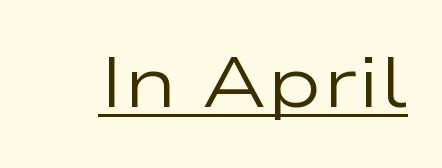
{"serif": "no", "italic": "no", "bold": "no", "weight": "regular", "width": "wide", "stroke_contrast": "low", "x_height": "medium", "monospaced": "no", "underline": "yes", "letter_spacing": "normal", "letter_spacing_em": 0.0, "glyph_px": 71}
